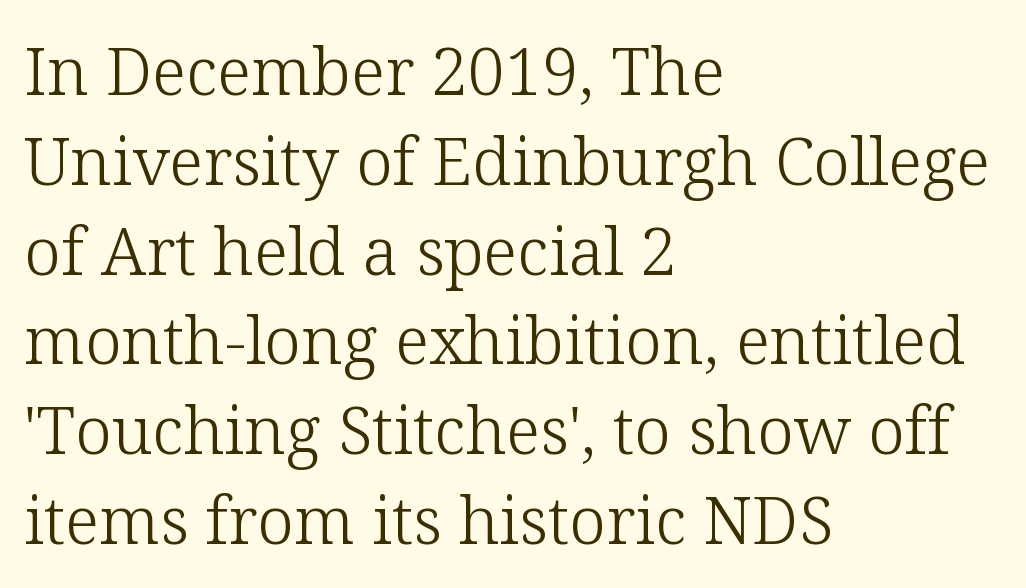
The glyphs are unaccompanied by any horizontal stroke below them. Standard letterfit; no display-style spreading of the glyphs. These lines were composed using upright roman letters. A light-to-regular cut is what we see here.
